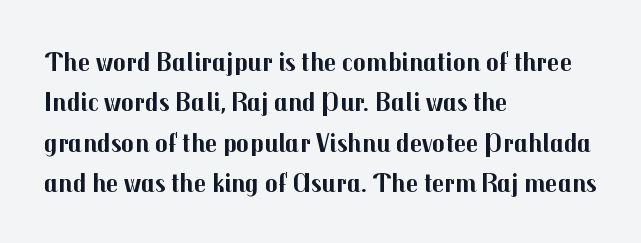
{"italic": "no", "bold": "yes", "underline": "no", "align": "left", "line_spacing": "normal", "line_spacing_ratio": 1.5, "letter_spacing": "normal", "letter_spacing_em": 0.0, "glyph_px": 27}
